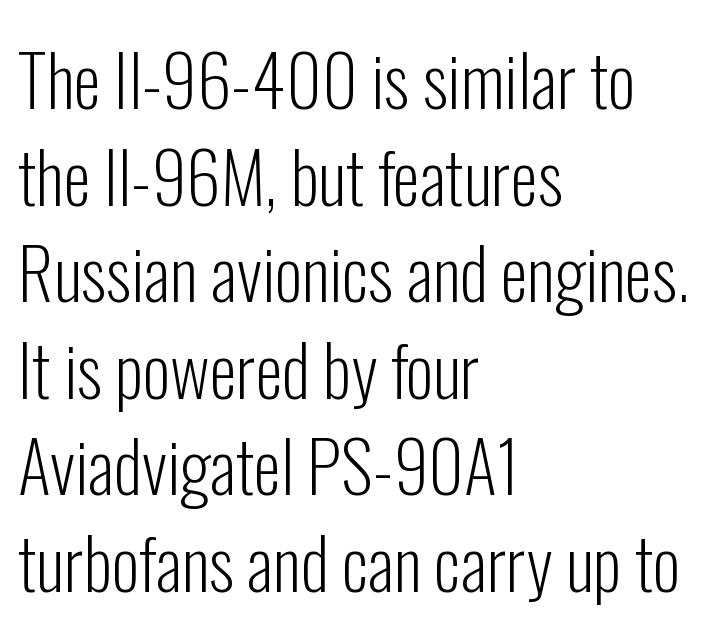
{"serif": "no", "italic": "no", "bold": "no", "weight": "light", "width": "condensed", "stroke_contrast": "low", "x_height": "medium", "monospaced": "no", "underline": "no", "align": "left", "line_spacing": "normal", "line_spacing_ratio": 1.38, "letter_spacing": "normal", "letter_spacing_em": 0.0, "glyph_px": 70}
